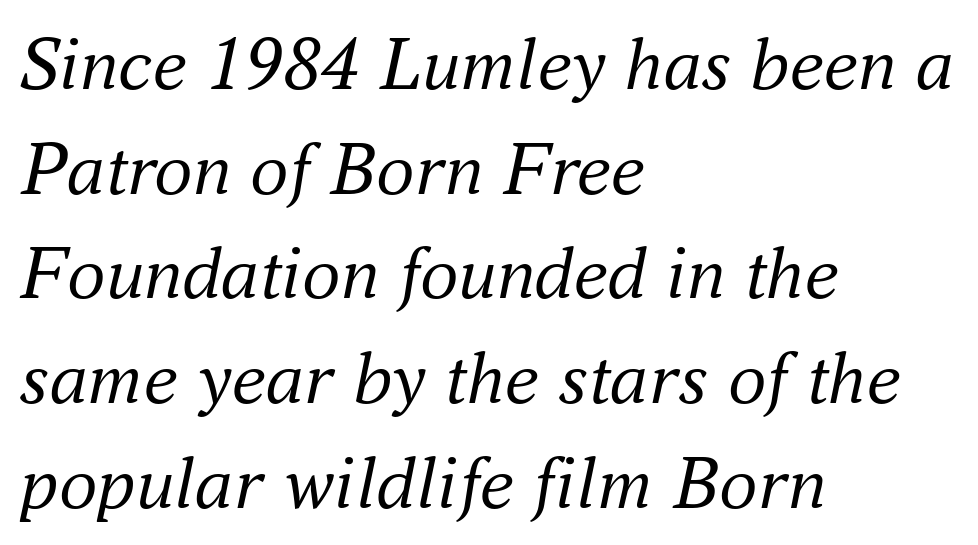
The image shows 77 px regular-weight serif type, italic (leaning right); set left-aligned, normal line spacing (1.36x), normal letter spacing, not underlined; medium stroke contrast and a small x-height.
